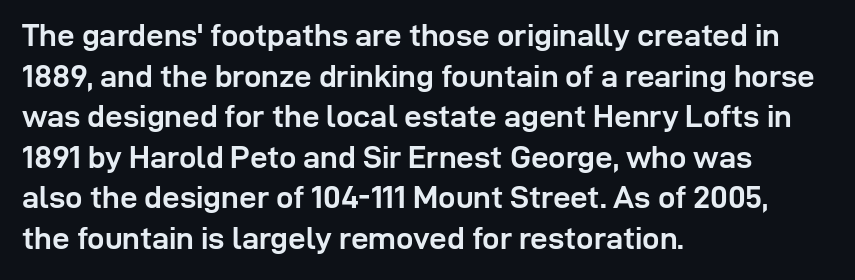
The image shows 31 px semibold sans-serif type, upright; set left-aligned, normal line spacing (1.31x), normal letter spacing, not underlined; low stroke contrast and a medium x-height.
